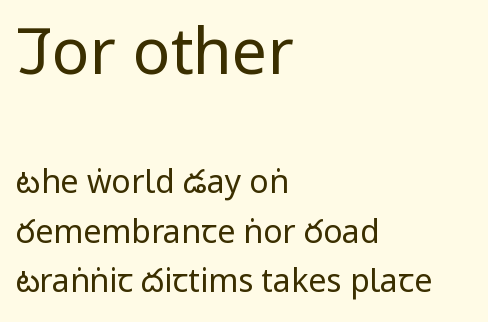
{"serif": "no", "italic": "no", "bold": "no", "weight": "regular", "width": "condensed", "stroke_contrast": "low", "x_height": "large", "monospaced": "no", "underline": "no", "align": "left", "line_spacing": "normal", "line_spacing_ratio": 1.54, "letter_spacing": "normal", "letter_spacing_em": 0.0, "larger_block": "first", "size_ratio": 1.97, "glyph_px": 63}
